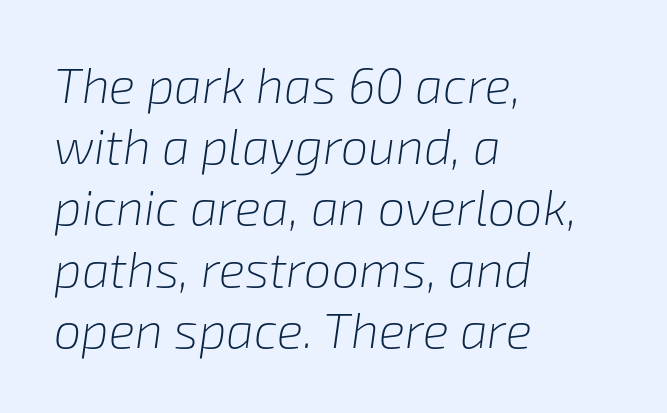
The image shows 49 px light type, italic (leaning right); set left-aligned, normal line spacing (1.25x), normal letter spacing, not underlined; low stroke contrast and a medium x-height.
